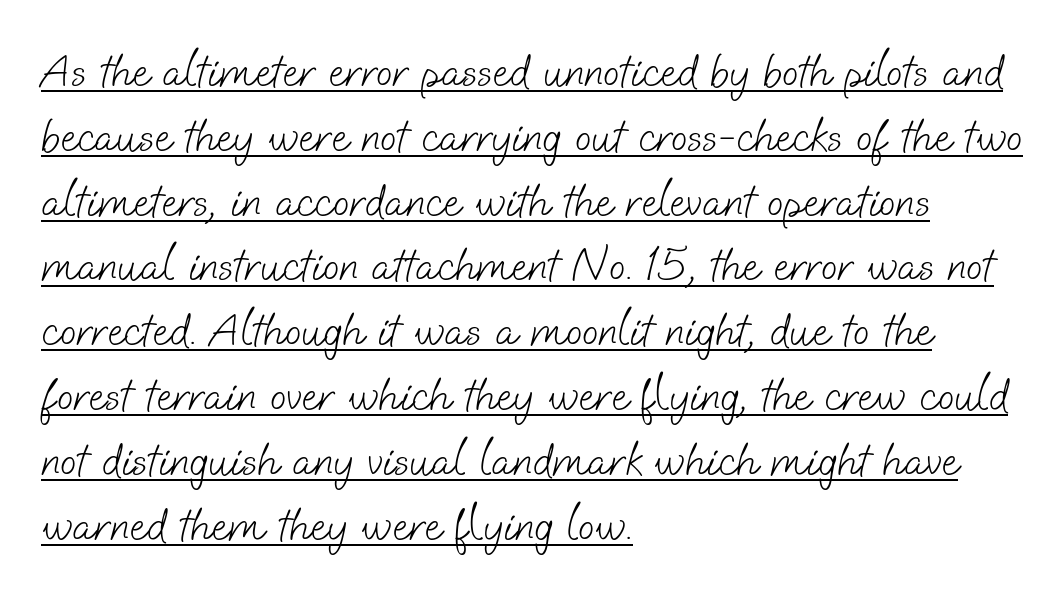
Line starts are locked; line ends wander. Leading matches the norm, producing a regular column. The letterforms sit at book weight or below. Notice how a bar underscores the lettering throughout. Observe the ordinary spacing: letters are neighbours, not strangers. In terms of letterform style, serifs are entirely absent.
